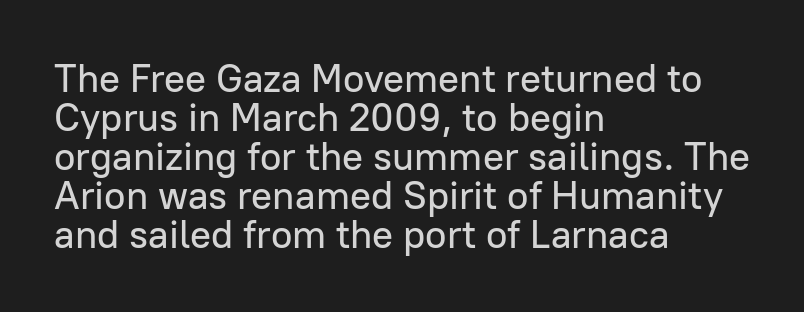
The image shows 39 px sans-serif type, upright; set left-aligned, tight line spacing (1.0x), normal letter spacing, not underlined; low stroke contrast and a medium x-height.
